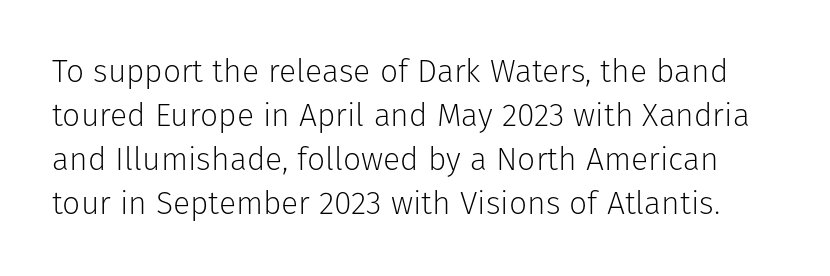
Q: Is the text bold? A: No.
Q: Is the text italic (slanted)? A: No, it is upright.
Q: Is the typeface a serif or a sans-serif typeface? A: Sans-serif.
Q: Is the text underlined? A: No.
Q: Is the spacing between letters normal or unusually wide? A: Normal.
Q: Is the spacing between lines tight, normal or loose? A: Normal.
Q: Width (condensed, normal, or wide)? A: Normal.
Q: Stroke contrast? A: Low.
Q: x-height? A: Medium.
Q: Monospaced? A: No.
